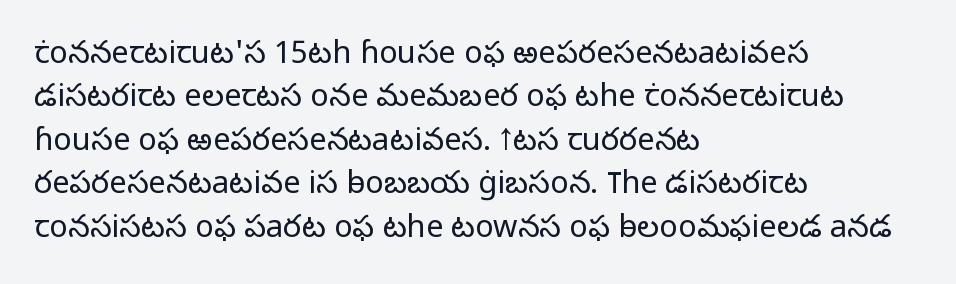
The image shows 31 px light sans-serif type, upright; set left-aligned, normal line spacing (1.4x), normal letter spacing, not underlined; low stroke contrast and a medium x-height.
